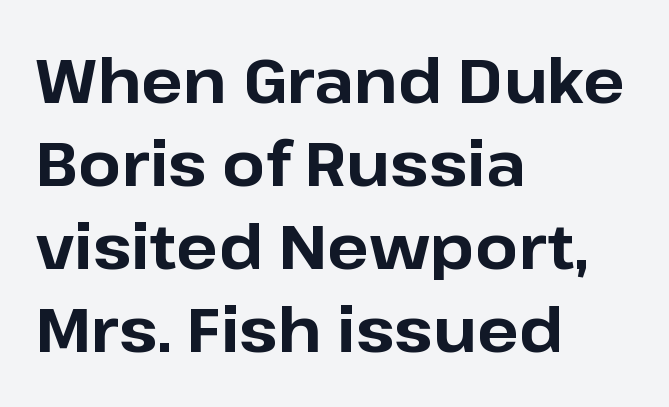
Q: Is the text bold? A: Yes.
Q: Is the text italic (slanted)? A: No, it is upright.
Q: Is the typeface a serif or a sans-serif typeface? A: Sans-serif.
Q: Is the text underlined? A: No.
Q: How is the paragraph aligned? A: Left-aligned.
Q: Is the spacing between letters normal or unusually wide? A: Normal.
Q: Is the spacing between lines tight, normal or loose? A: Normal.
Q: Width (condensed, normal, or wide)? A: Normal.
Q: Stroke contrast? A: Low.
Q: x-height? A: Medium.
Q: Monospaced? A: No.
